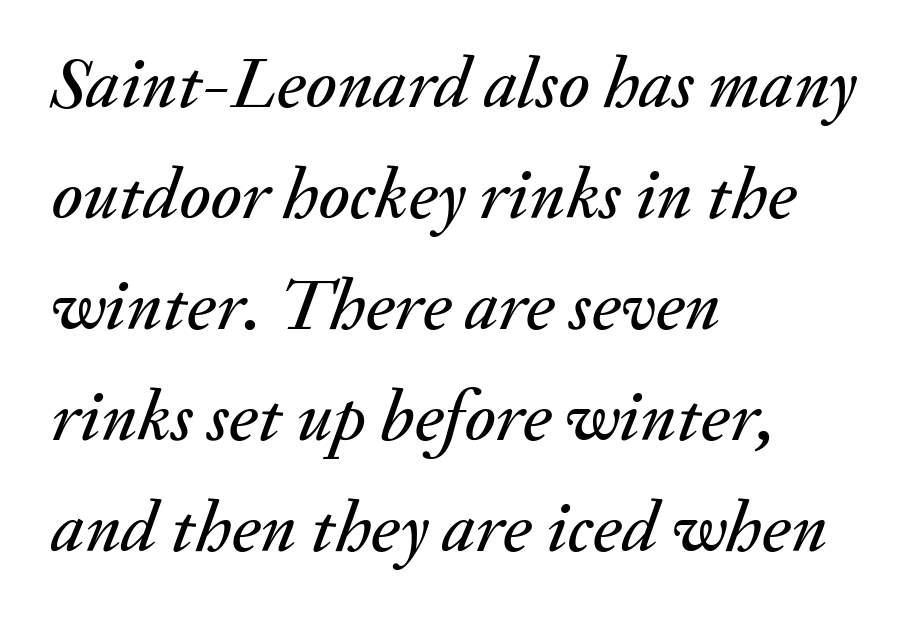
Q: Is the text italic (slanted)? A: Yes, it leans right by about 20 degrees.
Q: Is the text underlined? A: No.
Q: How is the paragraph aligned? A: Left-aligned.
Q: Is the spacing between letters normal or unusually wide? A: Normal.
Q: Is the spacing between lines tight, normal or loose? A: Normal.
Q: Width (condensed, normal, or wide)? A: Normal.
Q: Stroke contrast? A: Medium.
Q: x-height? A: Small.
Q: Monospaced? A: No.
